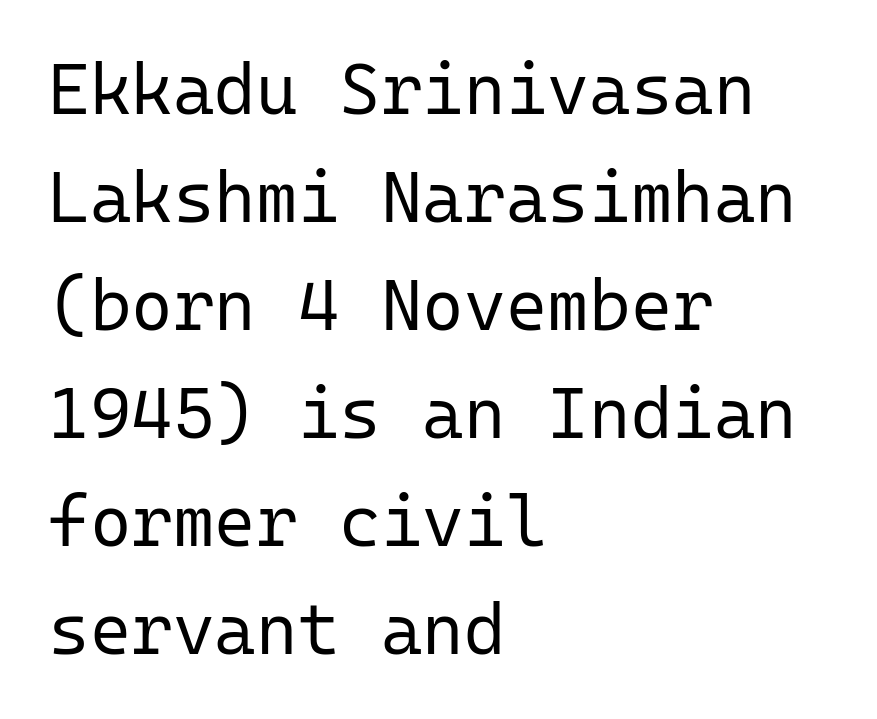
{"serif": "no", "italic": "no", "bold": "no", "weight": "regular", "width": "normal", "stroke_contrast": "low", "x_height": "medium", "monospaced": "yes", "underline": "no", "align": "left", "line_spacing": "normal", "line_spacing_ratio": 1.52, "letter_spacing": "normal", "letter_spacing_em": 0.0, "glyph_px": 71}
